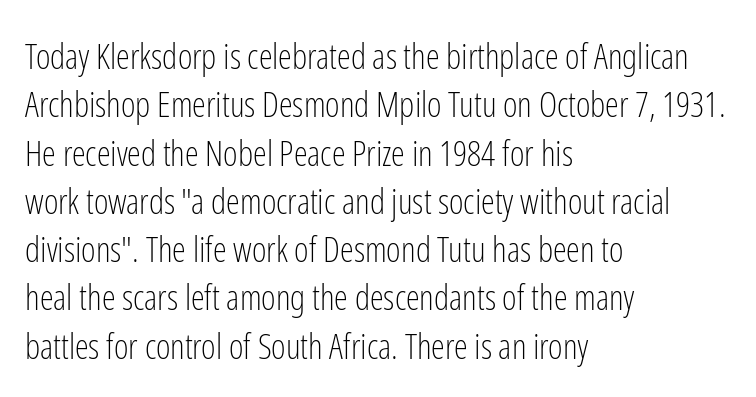
The image shows 35 px light, condensed sans-serif type, upright; set left-aligned, normal line spacing (1.38x), normal letter spacing, not underlined; low stroke contrast and a medium x-height.
